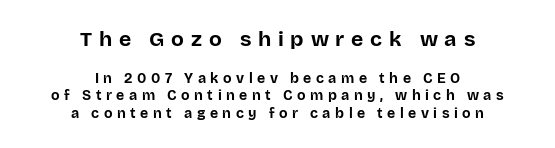
The line texture is sparse and dotted thanks to wide tracking. The paragraph has two soft edges and a firm central axis. Do the letters lean? They stand straight. Heavy-handed strokes throughout: this text is bold.
